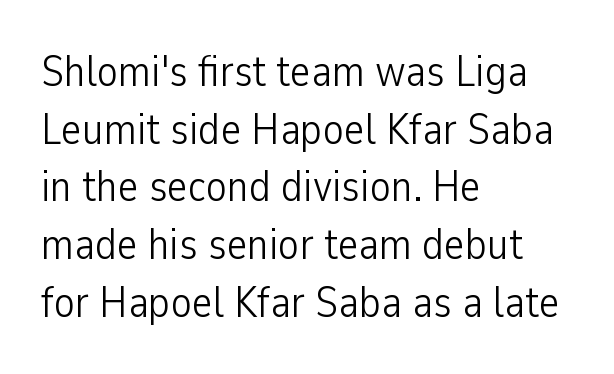
{"serif": "no", "italic": "no", "bold": "no", "weight": "light", "width": "condensed", "stroke_contrast": "low", "x_height": "medium", "monospaced": "no", "underline": "no", "align": "left", "line_spacing": "normal", "line_spacing_ratio": 1.31, "letter_spacing": "normal", "letter_spacing_em": 0.0, "glyph_px": 44}
